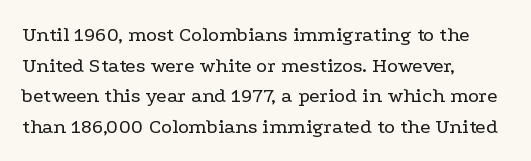
The strip under each line holds only bare page. The lines in this sample share a left origin and differ only in where they stop. The block of text has a typical density, with ordinary space between rows. A typesetter would call this zero additional tracking. Each stroke keeps to a modest, everyday thickness or less. Style check: upright.
